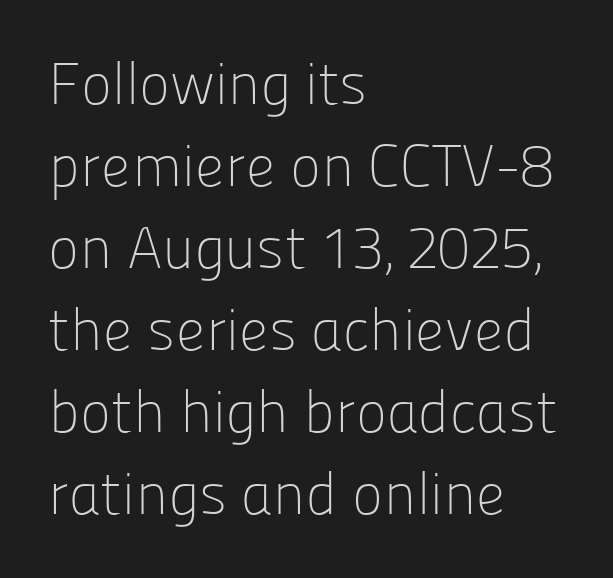
{"serif": "no", "italic": "no", "bold": "no", "weight": "light", "width": "normal", "stroke_contrast": "low", "x_height": "medium", "monospaced": "no", "underline": "no", "align": "left", "line_spacing": "normal", "line_spacing_ratio": 1.39, "letter_spacing": "normal", "letter_spacing_em": 0.0, "glyph_px": 59}
